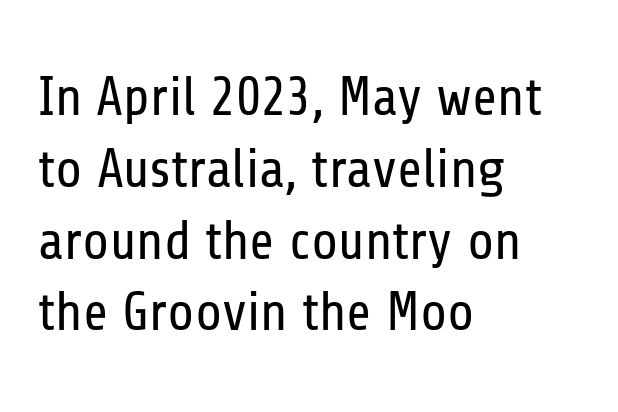
{"serif": "no", "italic": "no", "bold": "no", "weight": "regular", "width": "condensed", "stroke_contrast": "low", "x_height": "medium", "monospaced": "no", "underline": "no", "align": "left", "line_spacing": "normal", "line_spacing_ratio": 1.33, "letter_spacing": "normal", "letter_spacing_em": 0.0, "glyph_px": 54}
